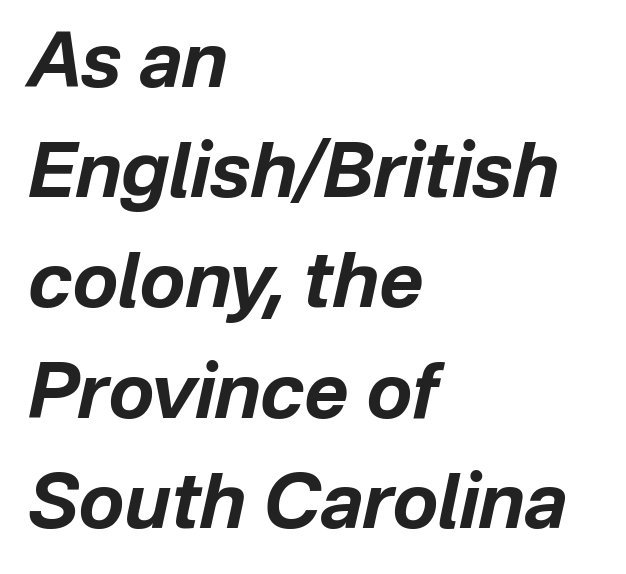
The image shows 76 px bold type, italic (leaning right); set left-aligned, normal line spacing (1.45x), normal letter spacing, not underlined; low stroke contrast and a medium x-height.
